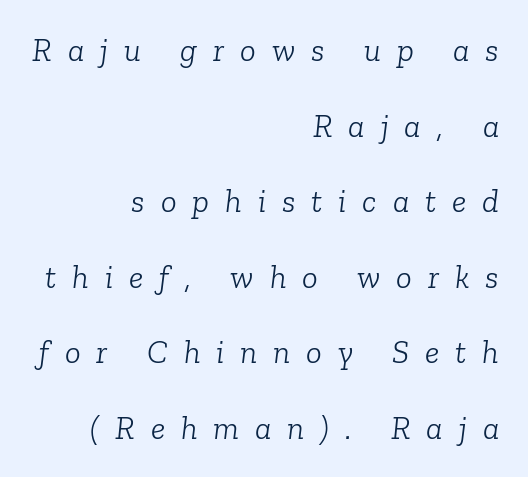
Q: Is the text bold? A: No.
Q: Is the text italic (slanted)? A: Yes, it leans right by about 6 degrees.
Q: Is the typeface a serif or a sans-serif typeface? A: Serif.
Q: Is the text underlined? A: No.
Q: How is the paragraph aligned? A: Right-aligned.
Q: Is the spacing between letters normal or unusually wide? A: Unusually wide.
Q: Is the spacing between lines tight, normal or loose? A: Loose.
Q: Width (condensed, normal, or wide)? A: Normal.
Q: Stroke contrast? A: Low.
Q: x-height? A: Medium.
Q: Monospaced? A: No.
